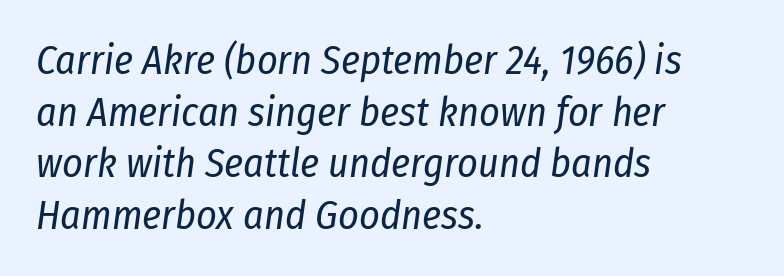
Typeset ragged right — the left edge is the straight one. This sample has the flowing, uneven cadence of proportional lettering. Line spacing here is normal. The axis of the letterforms is tilted away from vertical. Check the space under the baseline: it is left empty. Nobody touched the tracking dial on this one.
